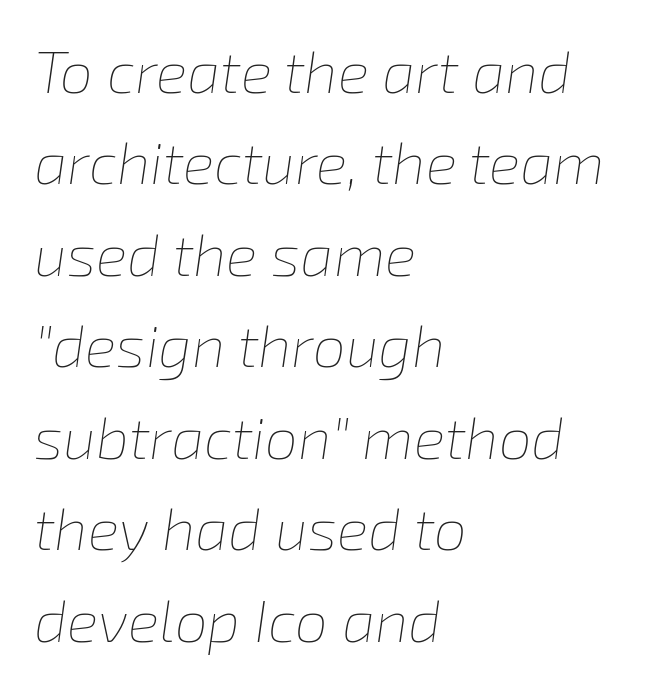
{"italic": "yes", "lean": "right", "slant_degrees": 8, "bold": "no", "weight": "thin", "width": "normal", "stroke_contrast": "low", "x_height": "medium", "monospaced": "no", "underline": "no", "align": "left", "line_spacing": "normal", "line_spacing_ratio": 1.55, "letter_spacing": "normal", "letter_spacing_em": 0.0, "glyph_px": 59}
